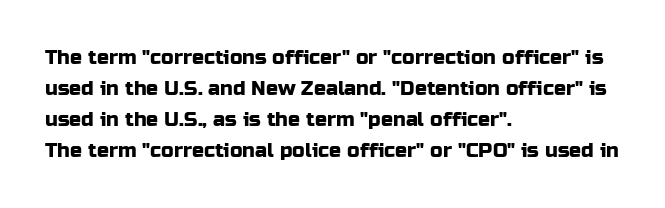
{"italic": "no", "underline": "no", "align": "left", "line_spacing": "normal", "line_spacing_ratio": 1.55, "letter_spacing": "normal", "letter_spacing_em": 0.0, "glyph_px": 20}
